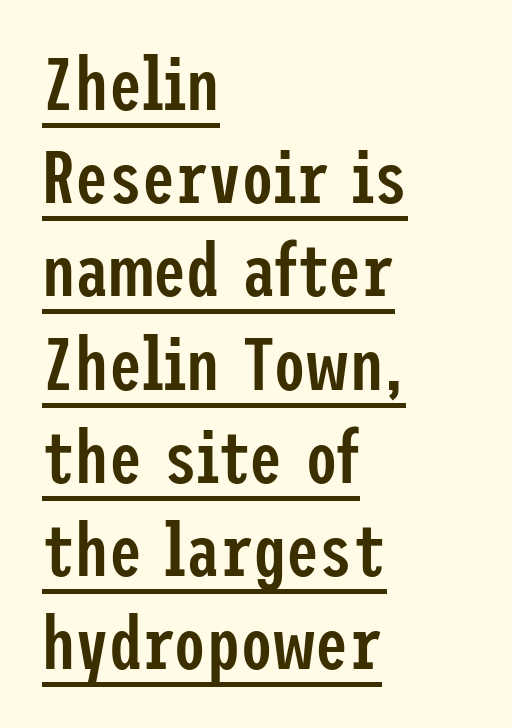
Look at the bottom of the vertical strokes: they stop flat, with no serifs. One-word summary of the alignment: left. Compared with typical body copy, the letter spacing here is the same. Decoration check: the copy is underlined. Unlike italic type, these characters show no tilt at all.
